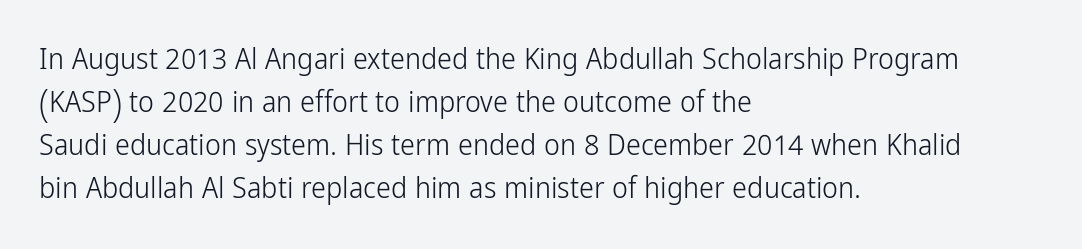
Q: Is the text bold? A: No.
Q: Is the text italic (slanted)? A: No, it is upright.
Q: Is the typeface a serif or a sans-serif typeface? A: Sans-serif.
Q: Is the text underlined? A: No.
Q: How is the paragraph aligned? A: Left-aligned.
Q: Is the spacing between letters normal or unusually wide? A: Normal.
Q: Is the spacing between lines tight, normal or loose? A: Normal.
Q: Width (condensed, normal, or wide)? A: Condensed.
Q: Stroke contrast? A: Low.
Q: x-height? A: Medium.
Q: Monospaced? A: No.
